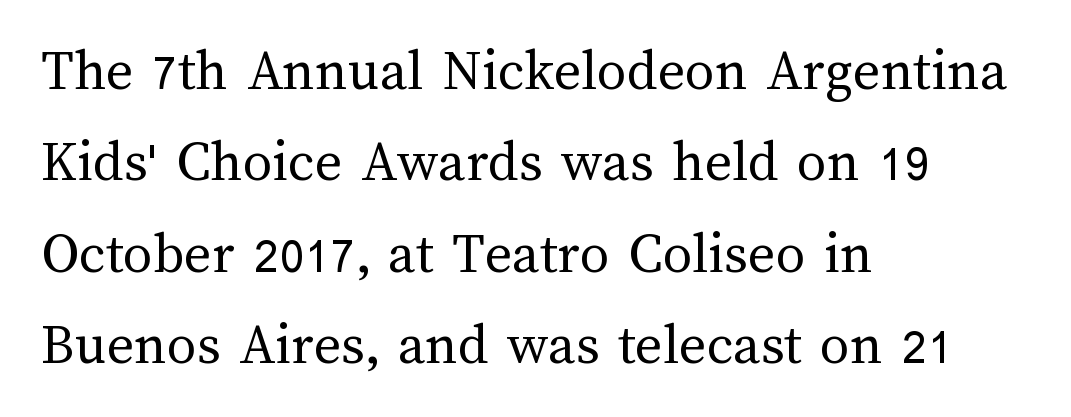
Is there any slant? The stems are plumb. Teacher's note: observe the even left margin — that is flush-left alignment. The space beneath each line is pristine and unruled. Honestly, the row spacing looks completely unremarkable. Weight class: somewhere from thin through regular. Spacing between characters is what you'd get straight out of the box.
